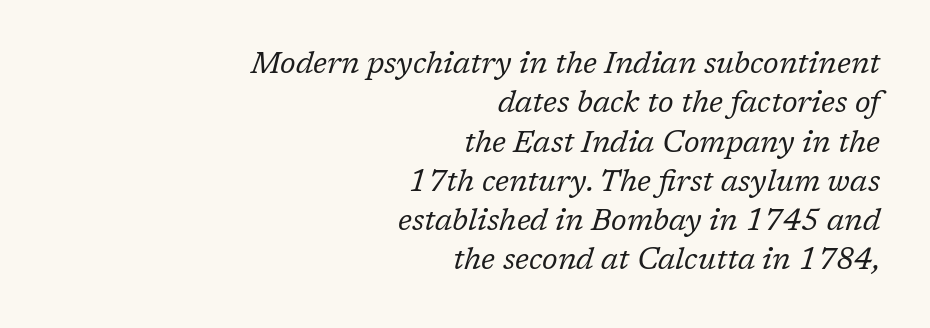
Q: Is the text bold? A: No.
Q: Is the text italic (slanted)? A: Yes, it leans right by about 17 degrees.
Q: Is the typeface a serif or a sans-serif typeface? A: Serif.
Q: Is the text underlined? A: No.
Q: How is the paragraph aligned? A: Right-aligned.
Q: Is the spacing between letters normal or unusually wide? A: Normal.
Q: Is the spacing between lines tight, normal or loose? A: Normal.
Q: Width (condensed, normal, or wide)? A: Normal.
Q: Stroke contrast? A: Low.
Q: x-height? A: Medium.
Q: Monospaced? A: No.
